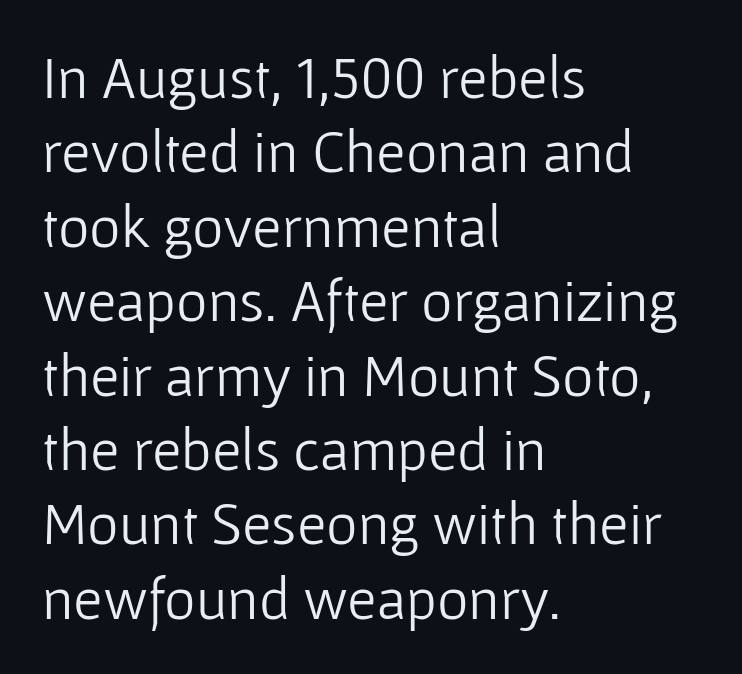
{"serif": "no", "italic": "no", "bold": "no", "weight": "light", "width": "normal", "stroke_contrast": "low", "x_height": "medium", "monospaced": "no", "underline": "no", "align": "left", "line_spacing_ratio": 1.24, "letter_spacing": "normal", "letter_spacing_em": 0.0, "glyph_px": 60}
